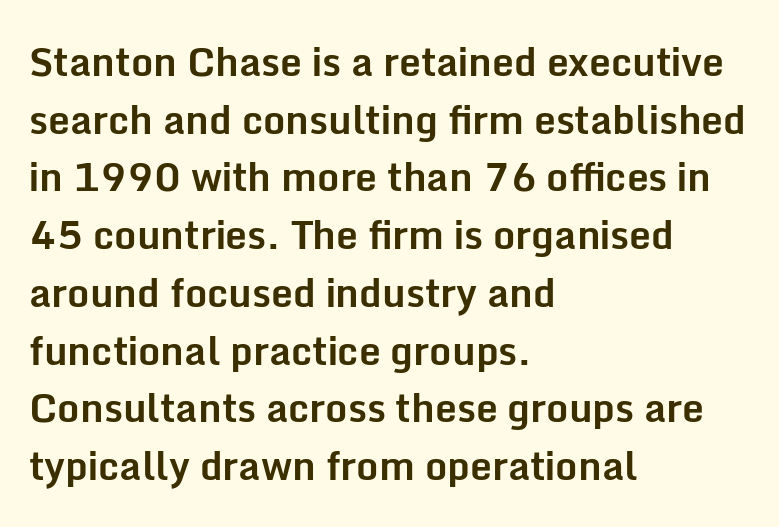
Q: Is the text bold? A: Yes.
Q: Is the text italic (slanted)? A: No, it is upright.
Q: Is the typeface a serif or a sans-serif typeface? A: Sans-serif.
Q: Is the text underlined? A: No.
Q: How is the paragraph aligned? A: Left-aligned.
Q: Is the spacing between letters normal or unusually wide? A: Normal.
Q: Is the spacing between lines tight, normal or loose? A: Normal.
Q: Width (condensed, normal, or wide)? A: Normal.
Q: Stroke contrast? A: Low.
Q: x-height? A: Medium.
Q: Monospaced? A: No.
